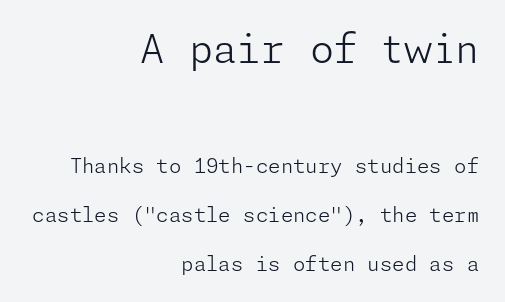
Unlike italic type, these characters show no tilt at all. The letters look calm and open, with moderate or lighter stems. The baseline area is clear. Reading down the block, your eye finds every line finishing at a fixed right position. The designer gave the opening block more size than the closing block. Notice the wide empty band between every row — that's loose leading.
